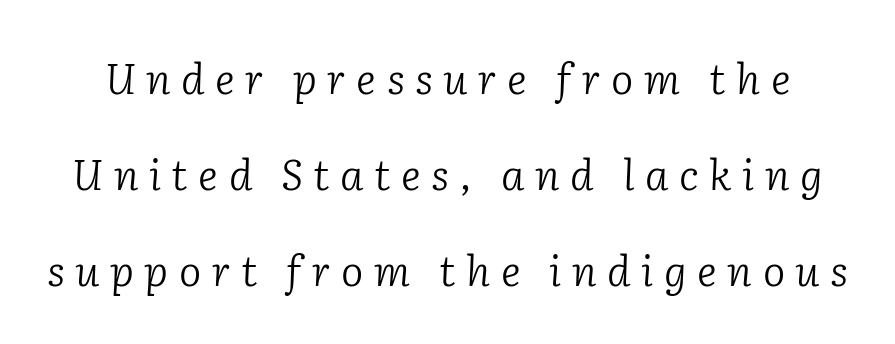
{"serif": "yes", "italic": "yes", "lean": "right", "slant_degrees": 2, "bold": "no", "weight": "light", "width": "normal", "stroke_contrast": "low", "x_height": "medium", "monospaced": "no", "underline": "no", "line_spacing": "loose", "line_spacing_ratio": 2.29, "letter_spacing": "wide", "letter_spacing_em": 0.25, "glyph_px": 42}
